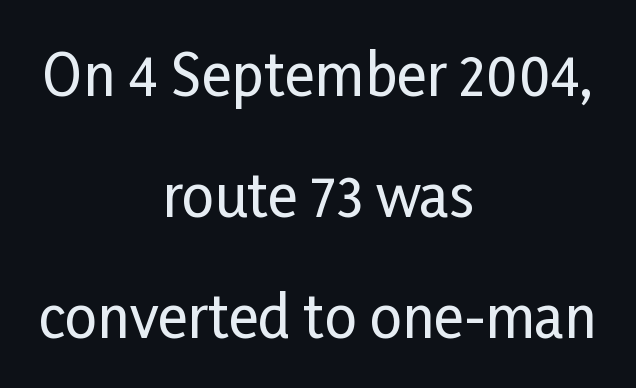
Inter-character spacing is left at the font's built-in metrics. Stroke terminals: plain, sans-serif. A typesetter would call this proportional, since set widths differ per character. Only glyphs here, with clear space below each row. The compositor balanced each line on the midline. These lines stand farther apart than default settings would place them.
